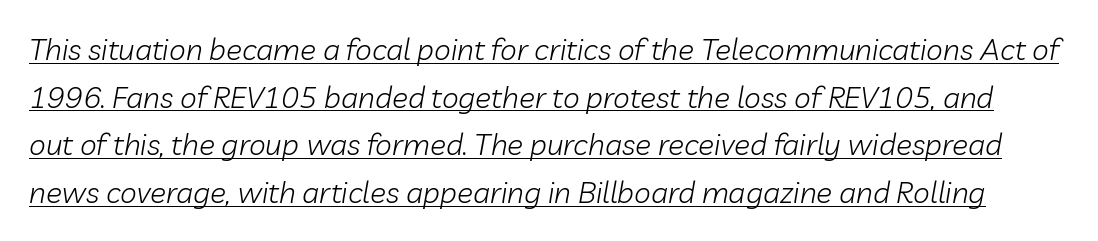
The image shows 30 px light type, italic (leaning right); set normal line spacing (1.59x), normal letter spacing, underlined; low stroke contrast and a medium x-height.
